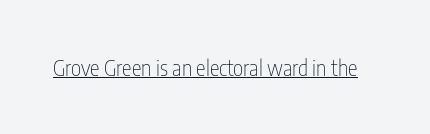
{"italic": "no", "bold": "no", "underline": "yes", "letter_spacing": "normal", "letter_spacing_em": 0.0, "glyph_px": 22}
